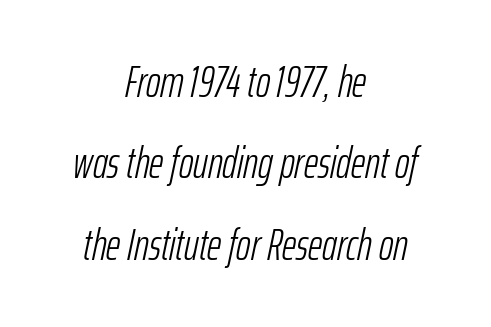
{"italic": "yes", "lean": "right", "slant_degrees": 12, "bold": "no", "weight": "light", "width": "condensed", "stroke_contrast": "low", "x_height": "medium", "monospaced": "no", "underline": "no", "align": "center", "line_spacing_ratio": 1.85, "letter_spacing": "normal", "letter_spacing_em": 0.0, "glyph_px": 44}
